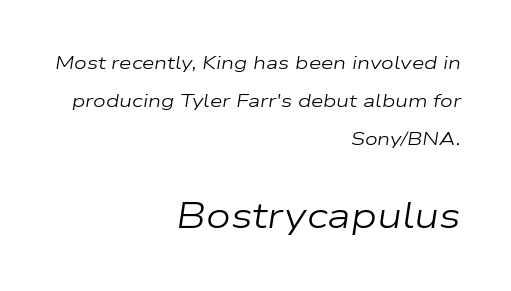
Q: Is the text bold? A: No.
Q: Is the text italic (slanted)? A: Yes, it leans right by about 9 degrees.
Q: Is the text underlined? A: No.
Q: How is the paragraph aligned? A: Right-aligned.
Q: Is the spacing between letters normal or unusually wide? A: Normal.
Q: Is the spacing between lines tight, normal or loose? A: Loose.
Q: Which block of text is set in a larger size, the first (top) or the second (bottom)? A: The second (bottom) one.
Q: Width (condensed, normal, or wide)? A: Wide.
Q: Stroke contrast? A: Low.
Q: x-height? A: Medium.
Q: Monospaced? A: No.
